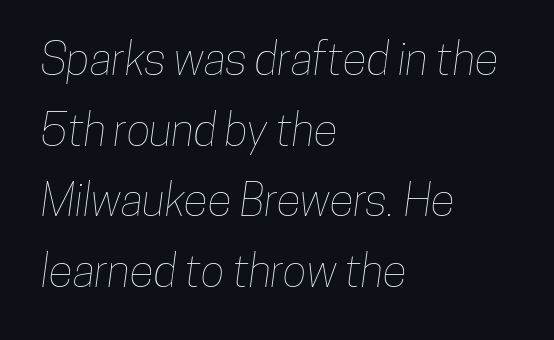
The line-height multiplier appears to be the usual default. Is this a fixed-width face? No — the glyphs have proportional, varying widths. Glance below the letters and you will spot only blank space. Between one letter and the next there's only the usual sliver of space. This sample is left-justified, so line endings fall wherever the words run out.
